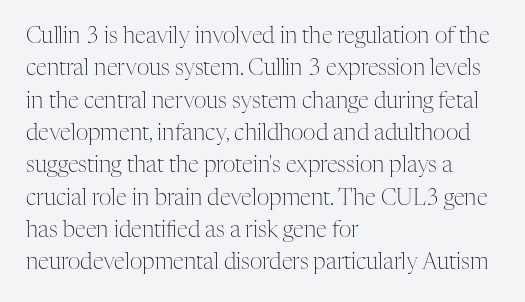
Q: Is the text bold? A: No.
Q: Is the text italic (slanted)? A: No, it is upright.
Q: Is the text underlined? A: No.
Q: How is the paragraph aligned? A: Left-aligned.
Q: Is the spacing between letters normal or unusually wide? A: Normal.
Q: Is the spacing between lines tight, normal or loose? A: Normal.
